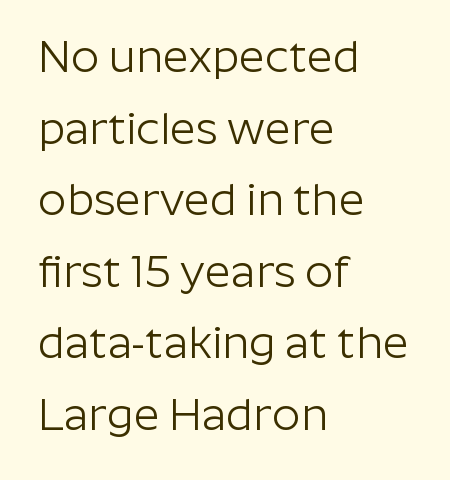
Q: Is the text bold? A: No.
Q: Is the text italic (slanted)? A: No, it is upright.
Q: Is the typeface a serif or a sans-serif typeface? A: Sans-serif.
Q: Is the text underlined? A: No.
Q: How is the paragraph aligned? A: Left-aligned.
Q: Is the spacing between letters normal or unusually wide? A: Normal.
Q: Is the spacing between lines tight, normal or loose? A: Normal.
Q: Width (condensed, normal, or wide)? A: Normal.
Q: Stroke contrast? A: Low.
Q: x-height? A: Medium.
Q: Monospaced? A: No.
